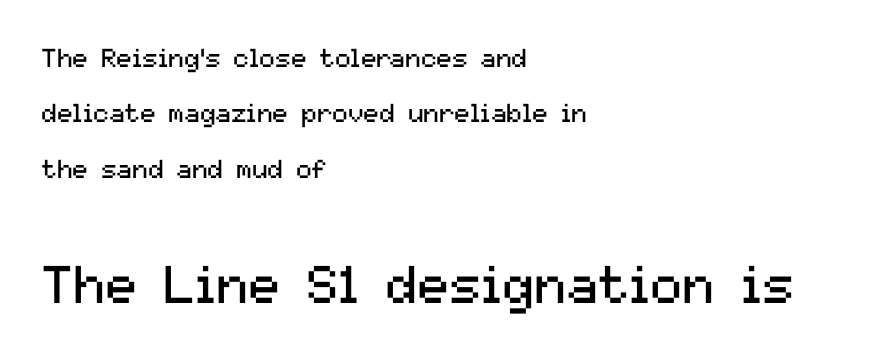
Q: Is the text bold? A: No.
Q: Is the text italic (slanted)? A: No, it is upright.
Q: Is the typeface a serif or a sans-serif typeface? A: Sans-serif.
Q: Is the text underlined? A: No.
Q: How is the paragraph aligned? A: Left-aligned.
Q: Is the spacing between letters normal or unusually wide? A: Normal.
Q: Is the spacing between lines tight, normal or loose? A: Loose.
Q: Which block of text is set in a larger size, the first (top) or the second (bottom)? A: The second (bottom) one.
Q: Width (condensed, normal, or wide)? A: Normal.
Q: Stroke contrast? A: Medium.
Q: x-height? A: Medium.
Q: Monospaced? A: No.
